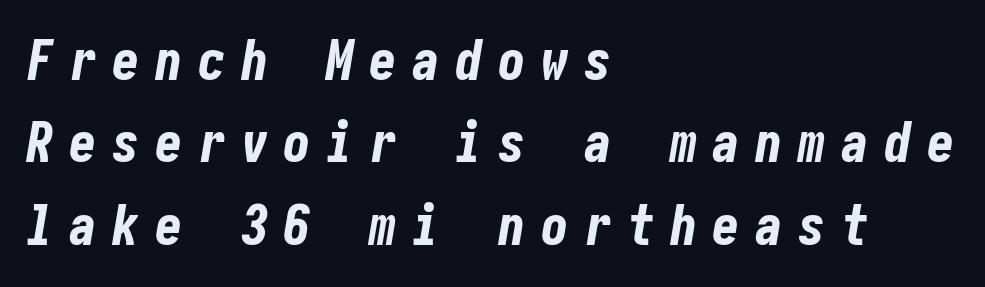
{"italic": "yes", "lean": "right", "slant_degrees": 10, "bold": "yes", "weight": "bold", "width": "condensed", "stroke_contrast": "low", "x_height": "medium", "underline": "no", "align": "left", "line_spacing": "normal", "line_spacing_ratio": 1.5, "letter_spacing": "wide", "letter_spacing_em": 0.28, "glyph_px": 55}
